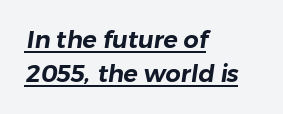
{"underline": "yes", "align": "left", "line_spacing": "normal", "line_spacing_ratio": 1.42, "letter_spacing": "normal", "letter_spacing_em": 0.0, "glyph_px": 24}
